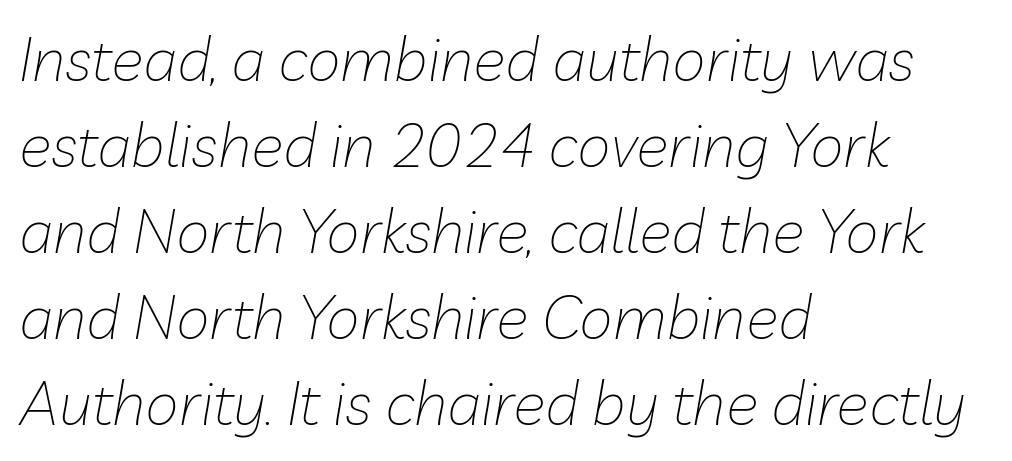
{"italic": "yes", "lean": "right", "slant_degrees": 10, "bold": "no", "weight": "thin", "width": "normal", "stroke_contrast": "low", "x_height": "medium", "monospaced": "no", "underline": "no", "align": "left", "line_spacing": "normal", "line_spacing_ratio": 1.41, "letter_spacing": "normal", "letter_spacing_em": 0.0, "glyph_px": 61}
